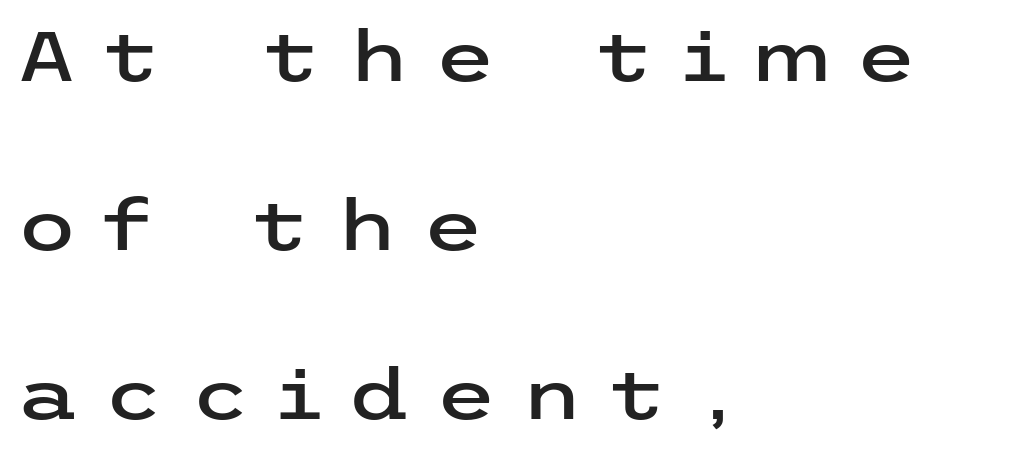
{"serif": "no", "italic": "no", "width": "wide", "stroke_contrast": "low", "x_height": "medium", "underline": "no", "align": "left", "line_spacing": "loose", "line_spacing_ratio": 2.38, "letter_spacing": "wide", "letter_spacing_em": 0.34, "glyph_px": 71}
